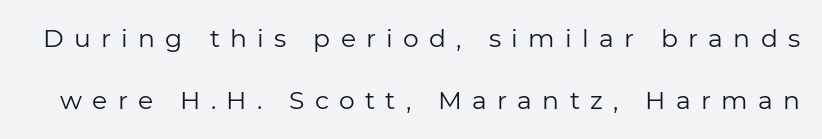
Q: Is the text bold? A: No.
Q: Is the text italic (slanted)? A: No, it is upright.
Q: Is the text underlined? A: No.
Q: Is the spacing between letters normal or unusually wide? A: Unusually wide.
Q: Is the spacing between lines tight, normal or loose? A: Loose.
